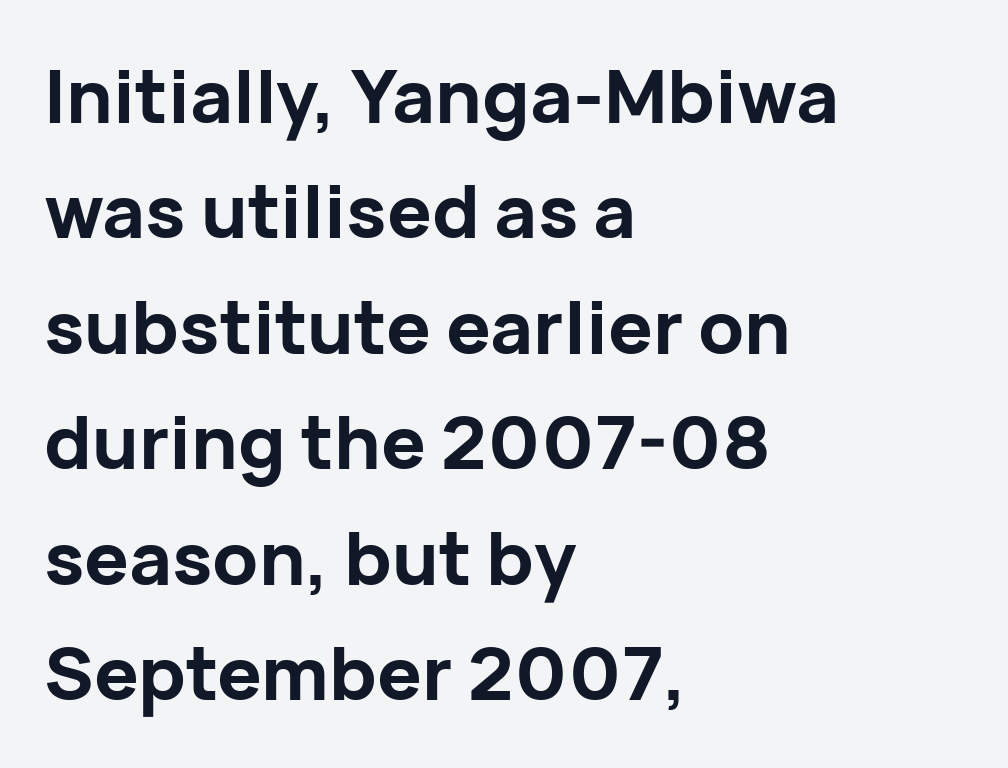
In terms of leading, this rendering sits right in the middle. The typography opts for an upright posture over an oblique one. I'd describe the lettering as bold — thick and assertive. Serif or sans? Sans — the stroke terminals are bare. Descender tails drop into unmarked territory. How are the letters spaced? Ordinarily, with no added tracking.
